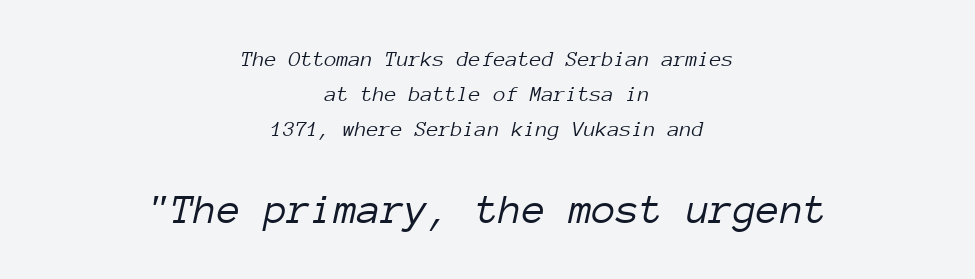
Leading matches the norm, producing a regular column. These lines keep a tight, regular rhythm from letter to letter. Emphasis-style slanted type is in use. Stem width sits at or under what a default text font uses. The rendering uses typewriter-style spacing with identical character cells.
